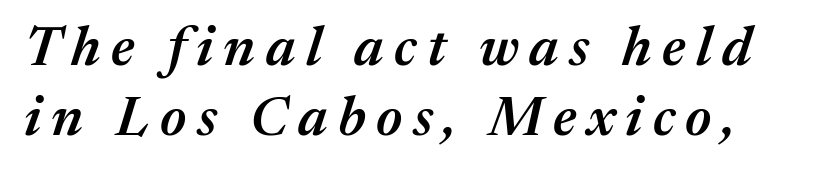
Q: Is the text bold? A: Semi-bold.
Q: Is the text italic (slanted)? A: Yes, it leans right by about 17 degrees.
Q: Is the text underlined? A: No.
Q: Is the spacing between lines tight, normal or loose? A: Normal.
Q: Width (condensed, normal, or wide)? A: Normal.
Q: Stroke contrast? A: Medium.
Q: x-height? A: Medium.
Q: Monospaced? A: No.
